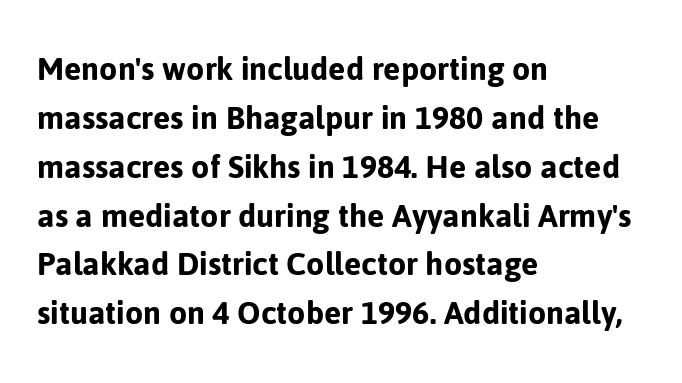
The image shows 37 px sans-serif type, upright; set left-aligned, normal line spacing (1.32x), normal letter spacing, not underlined; low stroke contrast and a medium x-height.
